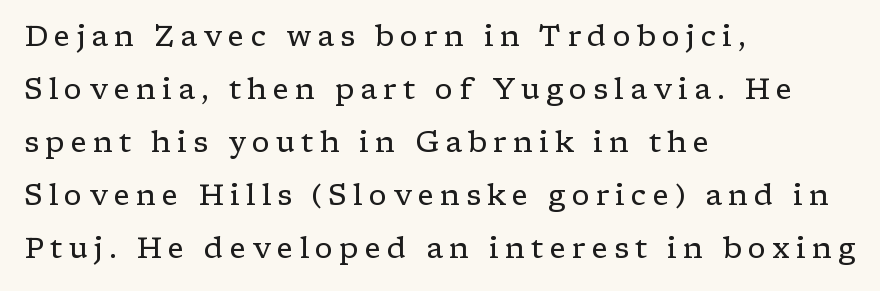
Q: Is the text bold? A: No.
Q: Is the text italic (slanted)? A: No, it is upright.
Q: Is the typeface a serif or a sans-serif typeface? A: Serif.
Q: Is the text underlined? A: No.
Q: How is the paragraph aligned? A: Left-aligned.
Q: Is the spacing between letters normal or unusually wide? A: Unusually wide.
Q: Width (condensed, normal, or wide)? A: Wide.
Q: Stroke contrast? A: Low.
Q: x-height? A: Medium.
Q: Monospaced? A: No.
